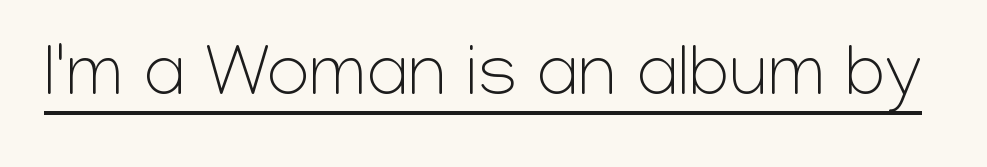
Q: Is the text bold? A: No.
Q: Is the text italic (slanted)? A: No, it is upright.
Q: Is the typeface a serif or a sans-serif typeface? A: Sans-serif.
Q: Is the text underlined? A: Yes.
Q: Is the spacing between letters normal or unusually wide? A: Normal.
Q: Width (condensed, normal, or wide)? A: Normal.
Q: Stroke contrast? A: Low.
Q: x-height? A: Medium.
Q: Monospaced? A: No.
